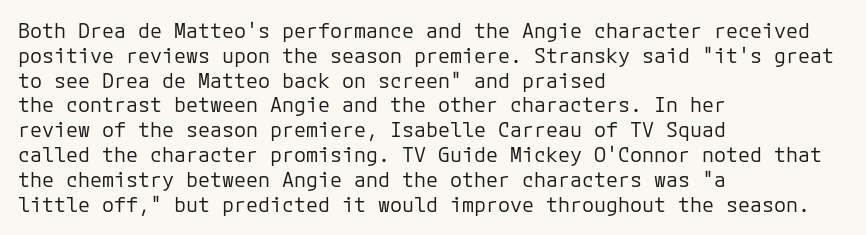
The image shows 20 px text type, upright; set left-aligned, line spacing 1.24x, normal letter spacing, not underlined.
